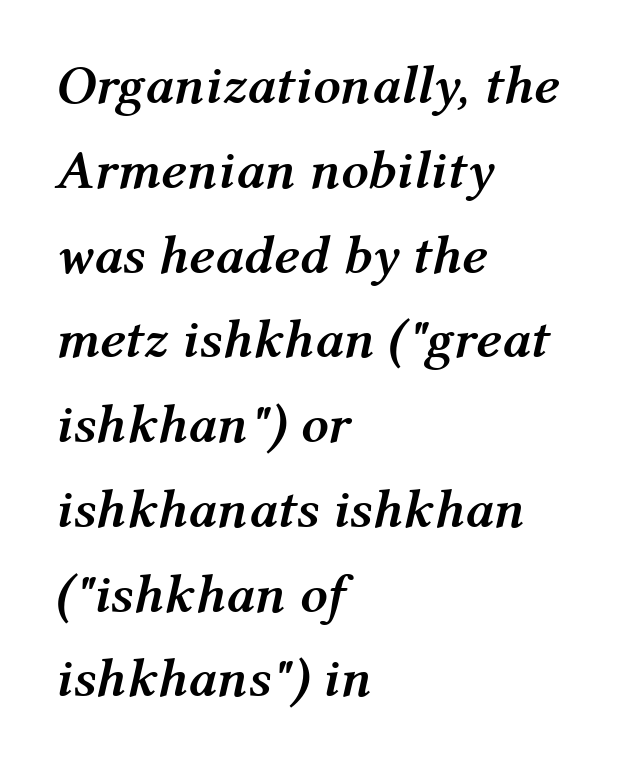
The image shows 54 px semibold type, italic (leaning right); set left-aligned, normal line spacing (1.57x), normal letter spacing, not underlined; medium stroke contrast and a medium x-height.
